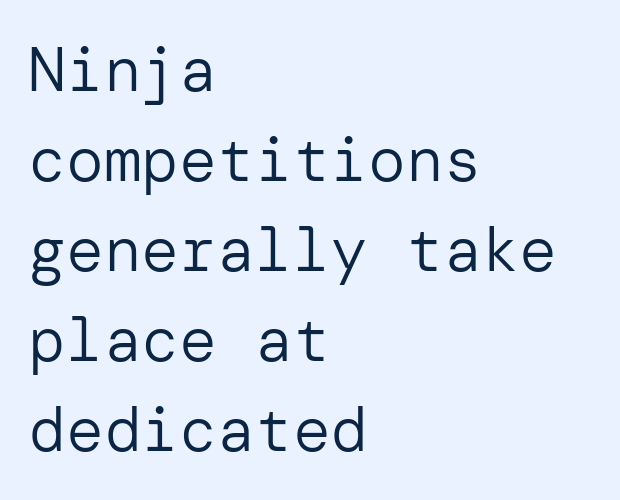
Q: Is the text bold? A: No.
Q: Is the text italic (slanted)? A: No, it is upright.
Q: Is the typeface a serif or a sans-serif typeface? A: Sans-serif.
Q: Is the text underlined? A: No.
Q: How is the paragraph aligned? A: Left-aligned.
Q: Is the spacing between letters normal or unusually wide? A: Normal.
Q: Is the spacing between lines tight, normal or loose? A: Normal.
Q: Width (condensed, normal, or wide)? A: Normal.
Q: Stroke contrast? A: Low.
Q: x-height? A: Medium.
